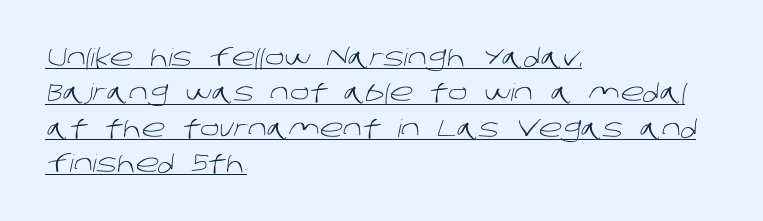
{"bold": "no", "underline": "yes", "align": "left", "line_spacing": "normal", "line_spacing_ratio": 1.47, "letter_spacing": "normal", "letter_spacing_em": 0.0, "glyph_px": 24}
